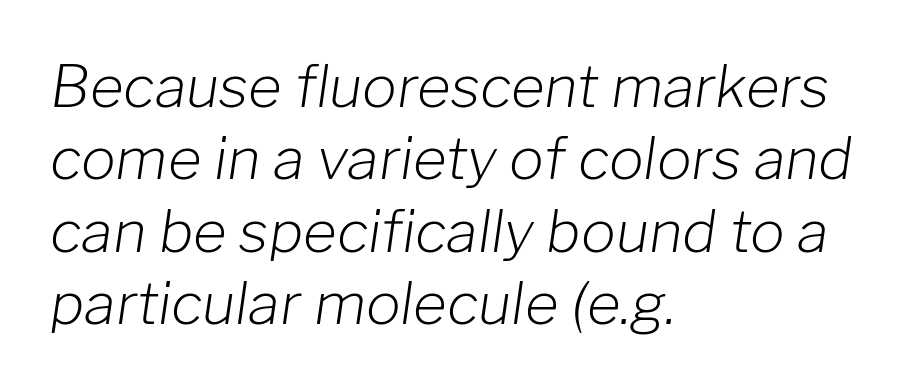
{"italic": "yes", "lean": "right", "slant_degrees": 8, "bold": "no", "weight": "light", "width": "normal", "stroke_contrast": "low", "x_height": "medium", "monospaced": "no", "underline": "no", "align": "left", "line_spacing": "normal", "line_spacing_ratio": 1.25, "letter_spacing": "normal", "letter_spacing_em": 0.0, "glyph_px": 58}
